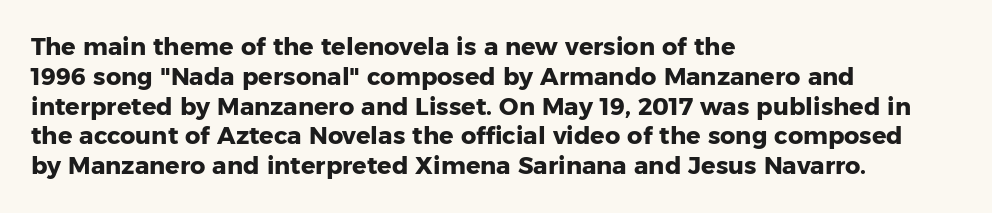
Every character sits straight up, as roman type does. This rendering uses left alignment, leaving the right contour irregular. Letters rest on an invisible, unmarked baseline. The passage shown has conventional tracking throughout. Pretty heavy lettering here — definitely bold.
